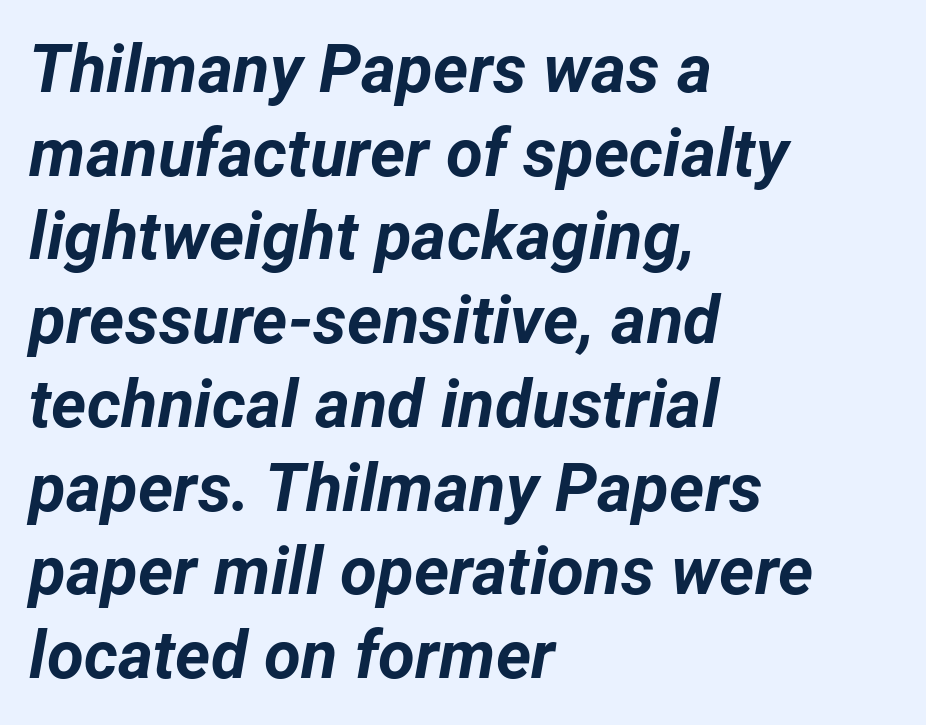
The image shows 67 px bold type, italic (leaning right); set left-aligned, normal line spacing (1.25x), normal letter spacing, not underlined; low stroke contrast and a medium x-height.
